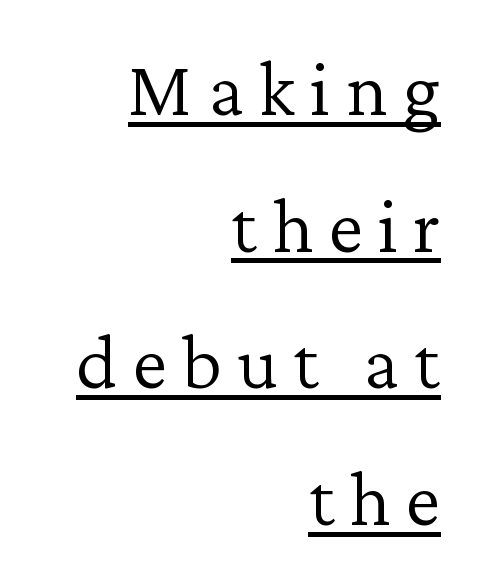
Q: Is the text bold? A: No.
Q: Is the text italic (slanted)? A: No, it is upright.
Q: Is the typeface a serif or a sans-serif typeface? A: Serif.
Q: Is the text underlined? A: Yes.
Q: How is the paragraph aligned? A: Right-aligned.
Q: Width (condensed, normal, or wide)? A: Normal.
Q: Stroke contrast? A: Low.
Q: x-height? A: Medium.
Q: Monospaced? A: No.
